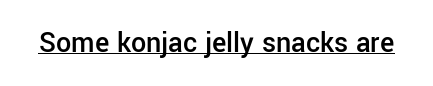
Serif or sans? Sans — the stroke terminals are bare. The passage shown is typed in a proportional face where columns would drift. How are the letters spaced? Ordinarily, with no added tracking. A somewhat darkened texture: the type is semibold rather than bold. The face used here appears with an underline applied. The type sits square on the baseline with zero lean.
